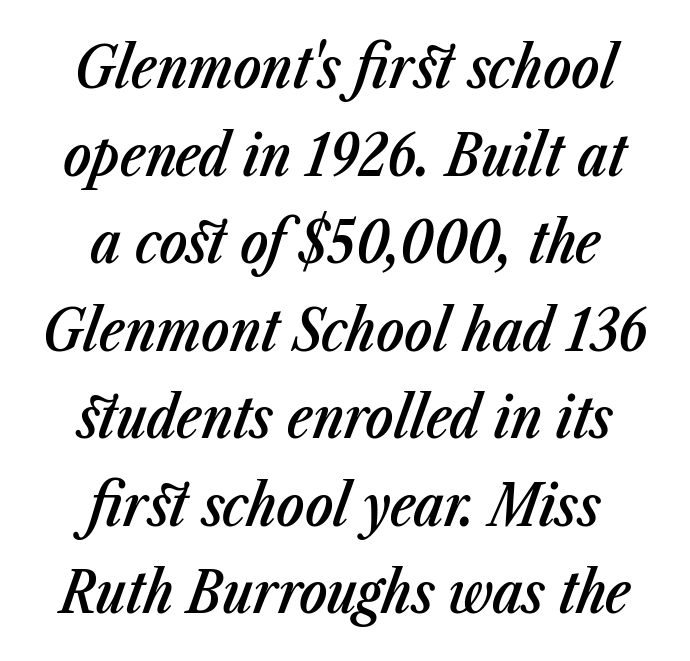
{"italic": "yes", "lean": "right", "slant_degrees": 23, "bold": "semi", "weight": "semibold", "width": "condensed", "stroke_contrast": "low", "x_height": "medium", "monospaced": "no", "underline": "no", "align": "center", "line_spacing": "normal", "line_spacing_ratio": 1.51, "letter_spacing": "normal", "letter_spacing_em": 0.0, "glyph_px": 58}
